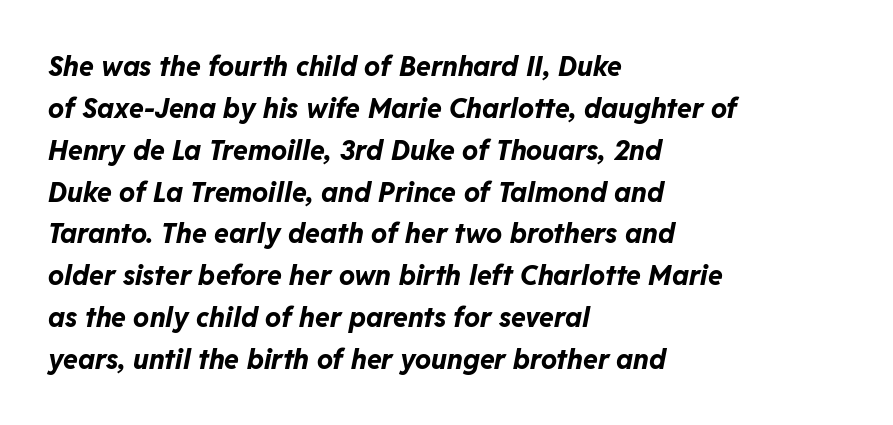
Q: Is the text bold? A: Yes.
Q: Is the text italic (slanted)? A: Yes, it leans right by about 11 degrees.
Q: Is the text underlined? A: No.
Q: How is the paragraph aligned? A: Left-aligned.
Q: Is the spacing between letters normal or unusually wide? A: Normal.
Q: Is the spacing between lines tight, normal or loose? A: Normal.
